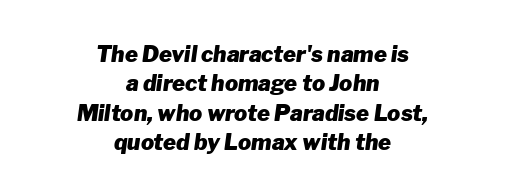
Q: Is the text bold? A: Yes.
Q: Is the text italic (slanted)? A: Yes, it leans right by about 8 degrees.
Q: Is the text underlined? A: No.
Q: How is the paragraph aligned? A: Centered.
Q: Is the spacing between letters normal or unusually wide? A: Normal.
Q: Is the spacing between lines tight, normal or loose? A: Normal.
